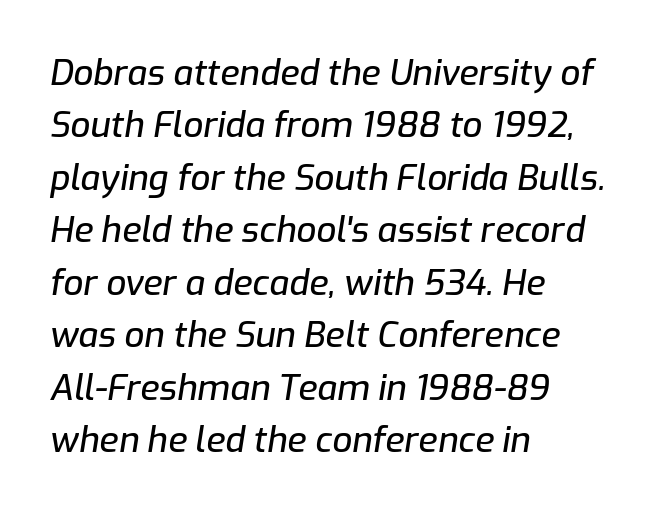
{"italic": "yes", "lean": "right", "slant_degrees": 9, "width": "normal", "stroke_contrast": "low", "x_height": "medium", "monospaced": "no", "underline": "no", "align": "left", "line_spacing": "normal", "line_spacing_ratio": 1.5, "letter_spacing": "normal", "letter_spacing_em": 0.0, "glyph_px": 35}
